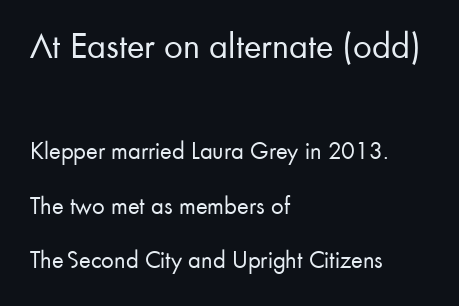
Q: Is the text bold? A: No.
Q: Is the text italic (slanted)? A: No, it is upright.
Q: Is the typeface a serif or a sans-serif typeface? A: Sans-serif.
Q: Is the text underlined? A: No.
Q: How is the paragraph aligned? A: Left-aligned.
Q: Is the spacing between letters normal or unusually wide? A: Normal.
Q: Is the spacing between lines tight, normal or loose? A: Loose.
Q: Which block of text is set in a larger size, the first (top) or the second (bottom)? A: The first (top) one.
Q: Width (condensed, normal, or wide)? A: Normal.
Q: Stroke contrast? A: Low.
Q: x-height? A: Small.
Q: Monospaced? A: No.
